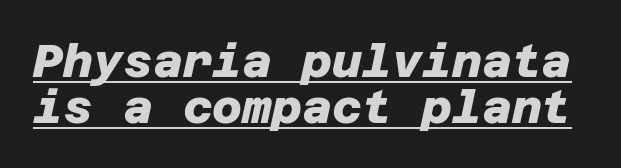
{"serif": "no", "bold": "yes", "weight": "heavy", "width": "normal", "stroke_contrast": "low", "x_height": "large", "underline": "yes", "line_spacing": "tight", "line_spacing_ratio": 1.01, "letter_spacing": "normal", "letter_spacing_em": 0.0, "glyph_px": 46}
